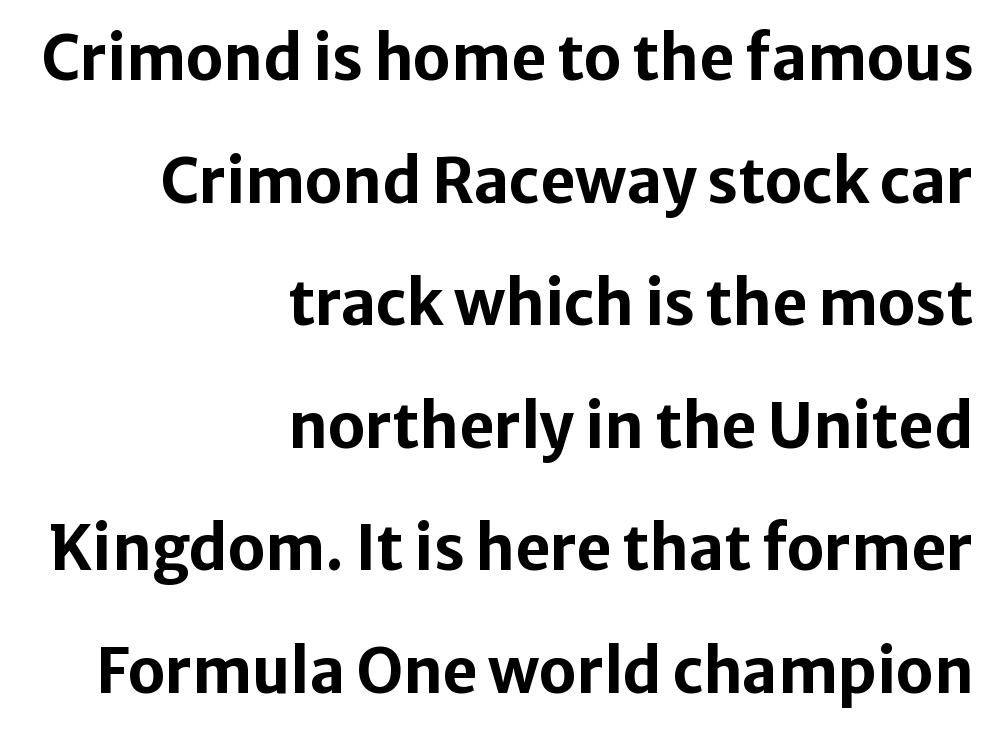
The image shows 61 px bold sans-serif type, upright; set right-aligned, loose line spacing (2.01x), normal letter spacing, not underlined; low stroke contrast and a medium x-height.
